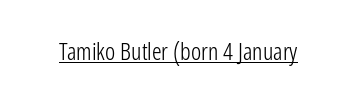
{"italic": "no", "bold": "no", "underline": "yes", "letter_spacing": "normal", "letter_spacing_em": 0.0, "glyph_px": 24}
